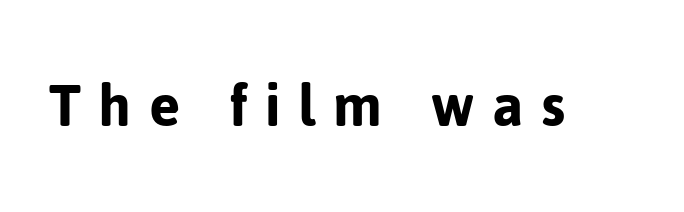
The image shows 67 px sans-serif type, upright; set unusually wide letter spacing (+0.26 em), not underlined; low stroke contrast and a medium x-height.
